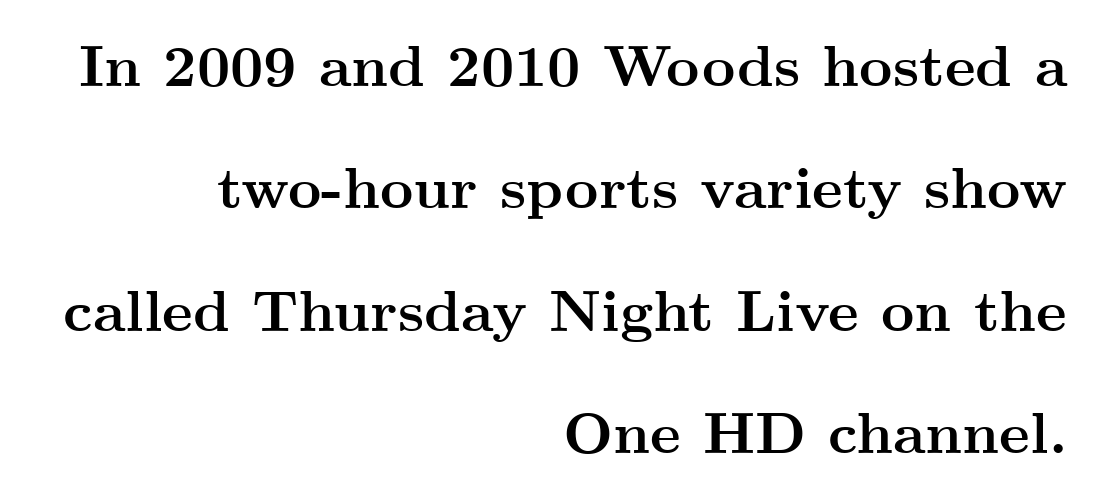
The image shows 58 px semibold, wide serif type, upright; set right-aligned, loose line spacing (2.11x), normal letter spacing, not underlined; medium stroke contrast and a small x-height.
